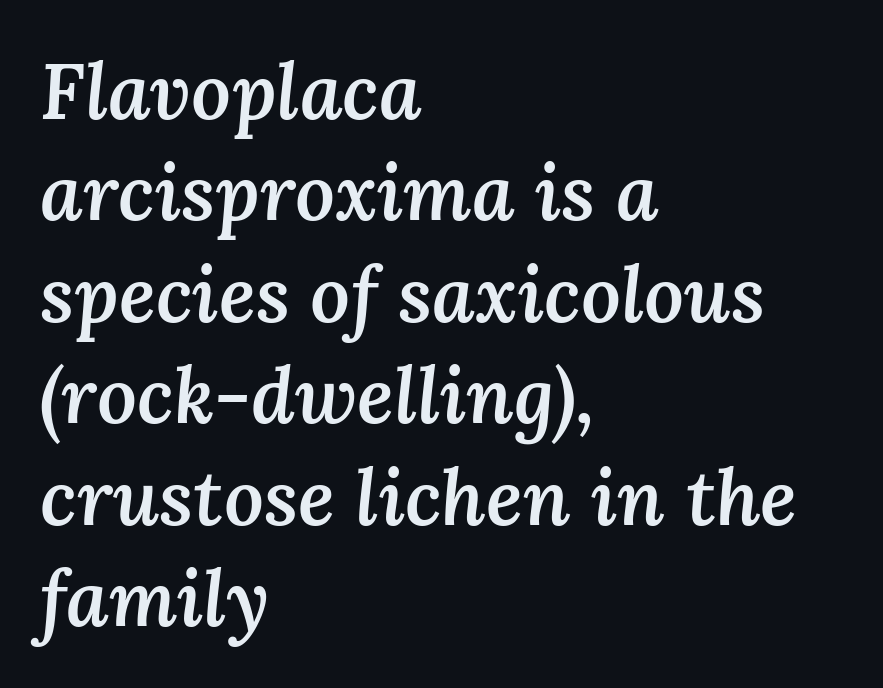
{"italic": "yes", "lean": "right", "slant_degrees": 3, "bold": "semi", "weight": "semibold", "width": "normal", "stroke_contrast": "medium", "x_height": "medium", "monospaced": "no", "underline": "no", "align": "left", "line_spacing": "normal", "line_spacing_ratio": 1.3, "letter_spacing": "normal", "letter_spacing_em": 0.0, "glyph_px": 78}
